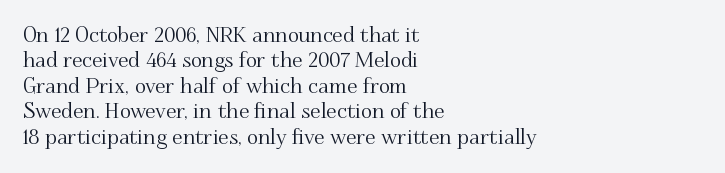
The image shows 21 px text type, upright; set left-aligned, line spacing 1.21x, normal letter spacing, not underlined.
